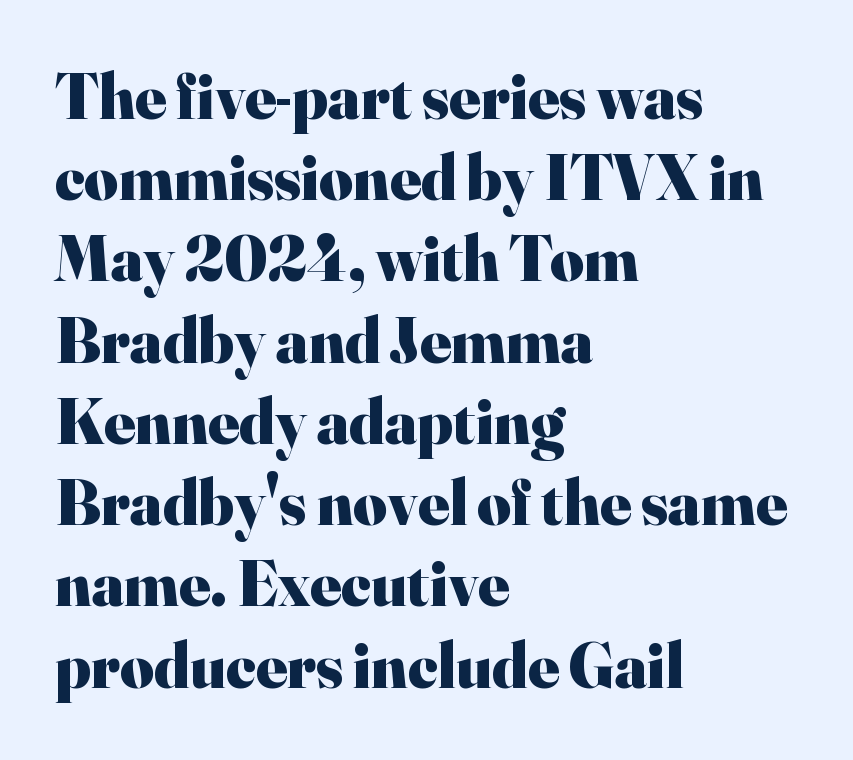
{"serif": "yes", "italic": "no", "bold": "yes", "weight": "heavy", "width": "normal", "stroke_contrast": "high", "x_height": "small", "monospaced": "no", "underline": "no", "align": "left", "line_spacing": "normal", "line_spacing_ratio": 1.25, "letter_spacing": "normal", "letter_spacing_em": 0.0, "glyph_px": 65}
